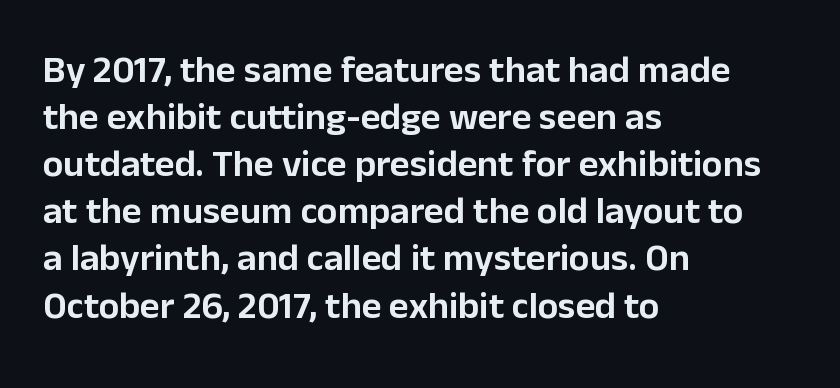
Q: Is the text italic (slanted)? A: No, it is upright.
Q: Is the typeface a serif or a sans-serif typeface? A: Sans-serif.
Q: Is the text underlined? A: No.
Q: How is the paragraph aligned? A: Left-aligned.
Q: Is the spacing between letters normal or unusually wide? A: Normal.
Q: Width (condensed, normal, or wide)? A: Normal.
Q: Stroke contrast? A: Low.
Q: x-height? A: Medium.
Q: Monospaced? A: No.
